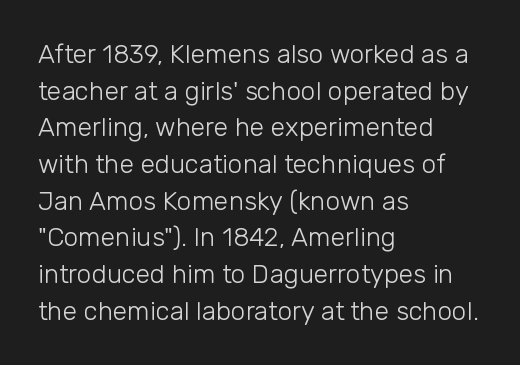
Q: Is the text bold? A: No.
Q: Is the text italic (slanted)? A: No, it is upright.
Q: Is the text underlined? A: No.
Q: How is the paragraph aligned? A: Left-aligned.
Q: Is the spacing between letters normal or unusually wide? A: Normal.
Q: Is the spacing between lines tight, normal or loose? A: Normal.
